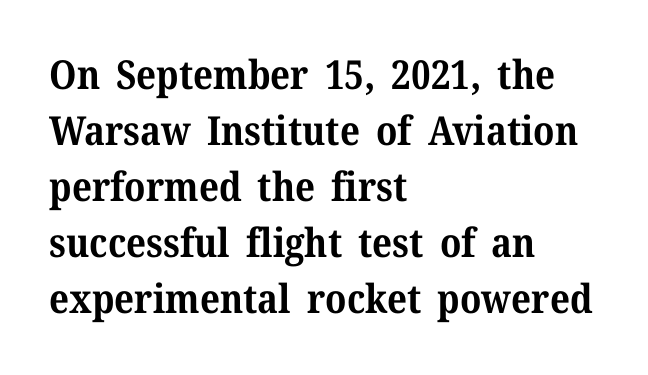
{"serif": "yes", "italic": "no", "bold": "yes", "weight": "bold", "width": "normal", "stroke_contrast": "medium", "x_height": "medium", "monospaced": "no", "underline": "no", "align": "left", "line_spacing": "normal", "line_spacing_ratio": 1.4, "letter_spacing": "normal", "letter_spacing_em": 0.0, "glyph_px": 40}
